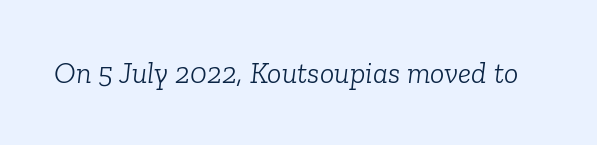
Q: Is the text bold? A: No.
Q: Is the text italic (slanted)? A: Yes, it leans right by about 6 degrees.
Q: Is the typeface a serif or a sans-serif typeface? A: Serif.
Q: Is the text underlined? A: No.
Q: Is the spacing between letters normal or unusually wide? A: Normal.
Q: Width (condensed, normal, or wide)? A: Normal.
Q: Stroke contrast? A: Low.
Q: x-height? A: Medium.
Q: Monospaced? A: No.
